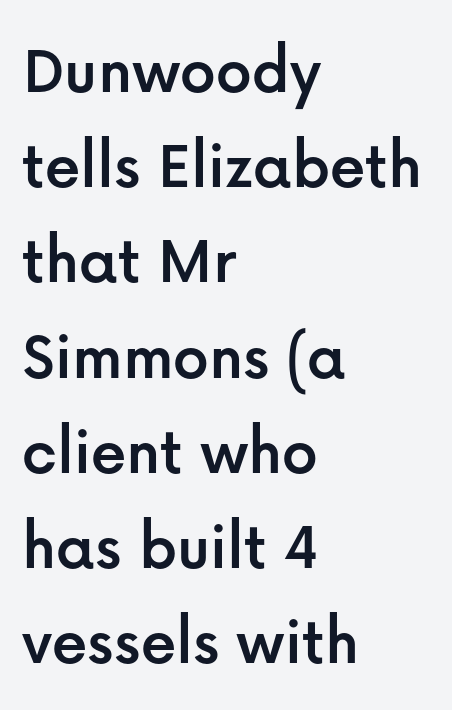
Q: Is the text italic (slanted)? A: No, it is upright.
Q: Is the typeface a serif or a sans-serif typeface? A: Sans-serif.
Q: Is the text underlined? A: No.
Q: How is the paragraph aligned? A: Left-aligned.
Q: Is the spacing between letters normal or unusually wide? A: Normal.
Q: Is the spacing between lines tight, normal or loose? A: Normal.
Q: Width (condensed, normal, or wide)? A: Normal.
Q: Stroke contrast? A: Low.
Q: x-height? A: Medium.
Q: Monospaced? A: No.
